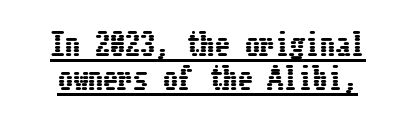
{"italic": "no", "width": "condensed", "stroke_contrast": "low", "x_height": "medium", "underline": "yes", "line_spacing": "tight", "line_spacing_ratio": 1.14, "letter_spacing": "normal", "letter_spacing_em": 0.0, "glyph_px": 30}
